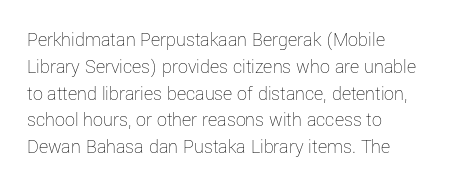
Unlike italic type, these characters show no tilt at all. Honestly, there is no underline to notice here at all. The ragged edge is on the right, which tells us the setting is flush left. Tracking here is standard; glyphs follow each other at the usual distance.
